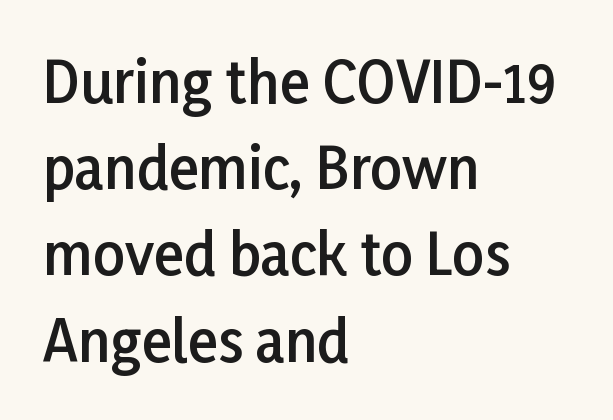
The lines in this sample share a left origin and differ only in where they stop. What kind of face is this? One without serifs — a sans. These words are printed semibold, heavier than regular yet not bold. Style check: upright. A typesetter would call this proportional, since set widths differ per character. Spacing between characters is what you'd get straight out of the box.
